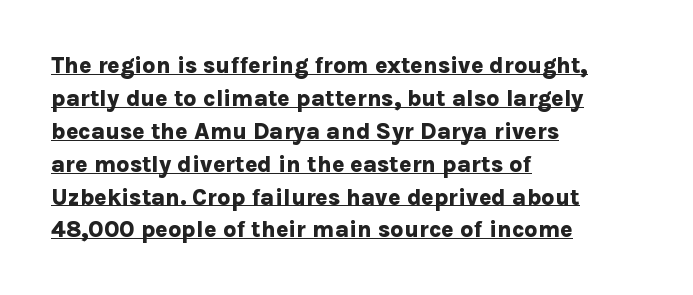
The image shows 23 px bold type, upright; set left-aligned, normal line spacing (1.43x), normal letter spacing, underlined.
